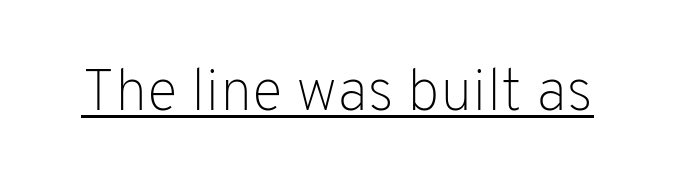
The image shows 59 px light sans-serif type, upright; set normal letter spacing, underlined; low stroke contrast and a medium x-height.
